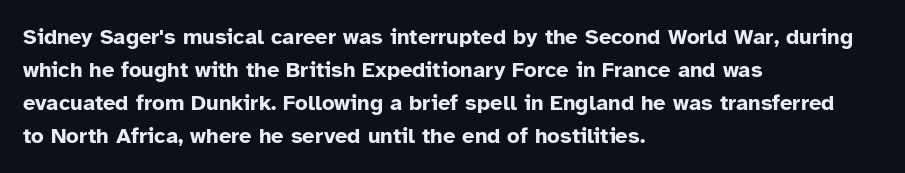
You'd pick this weight for a headline — it's a proper bold. The lettering holds an erect, upright posture throughout. Glance below the letters and you will spot only blank space. Layout note: lines flush left. Characters follow at the spacing the type designer built in. These lines sit exactly where default settings would place them.
